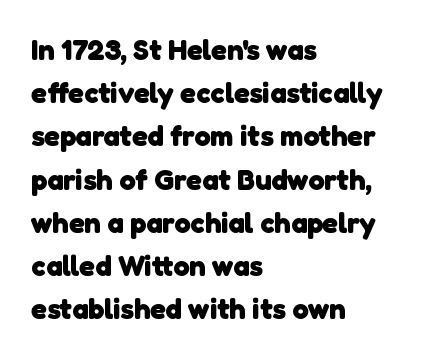
Q: Is the text bold? A: Yes.
Q: Is the typeface a serif or a sans-serif typeface? A: Sans-serif.
Q: Is the text underlined? A: No.
Q: How is the paragraph aligned? A: Left-aligned.
Q: Is the spacing between letters normal or unusually wide? A: Normal.
Q: Is the spacing between lines tight, normal or loose? A: Normal.
Q: Width (condensed, normal, or wide)? A: Normal.
Q: Stroke contrast? A: Low.
Q: x-height? A: Medium.
Q: Monospaced? A: No.
